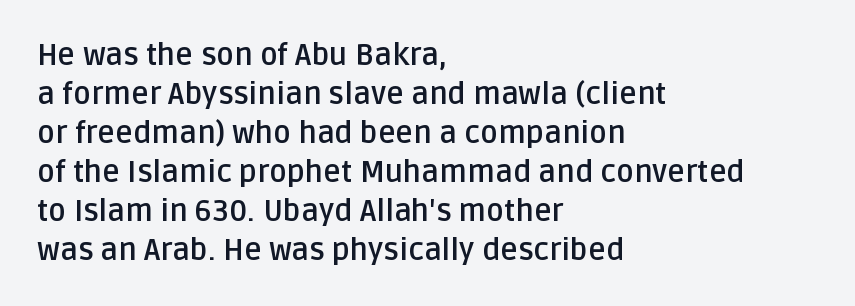
Q: Is the text bold? A: Yes.
Q: Is the text italic (slanted)? A: No, it is upright.
Q: Is the typeface a serif or a sans-serif typeface? A: Sans-serif.
Q: Is the text underlined? A: No.
Q: How is the paragraph aligned? A: Left-aligned.
Q: Is the spacing between letters normal or unusually wide? A: Normal.
Q: Is the spacing between lines tight, normal or loose? A: Normal.
Q: Width (condensed, normal, or wide)? A: Normal.
Q: Stroke contrast? A: Low.
Q: x-height? A: Large.
Q: Monospaced? A: No.
